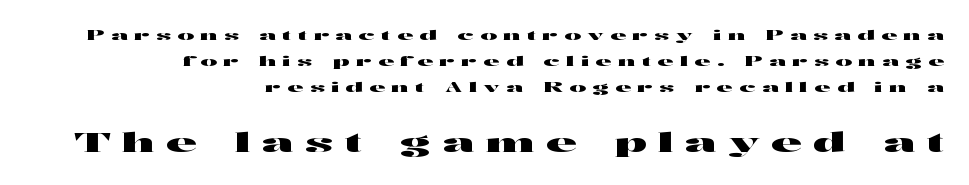
Q: Is the text italic (slanted)? A: No, it is upright.
Q: Is the text underlined? A: No.
Q: How is the paragraph aligned? A: Right-aligned.
Q: Is the spacing between letters normal or unusually wide? A: Unusually wide.
Q: Which block of text is set in a larger size, the first (top) or the second (bottom)? A: The second (bottom) one.
